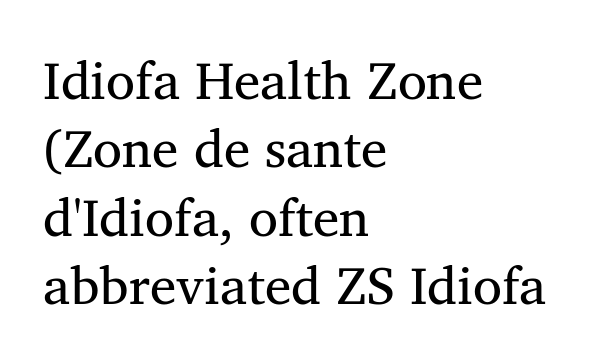
Stroke thickness stays within the range of a standard reading face or lighter. The letters carry serifs — small finishing strokes at the ends of their stems. Nothing unusual about the tracking: characters are spaced as the font intends. Do the characters align in a grid? No, the font is proportional.
